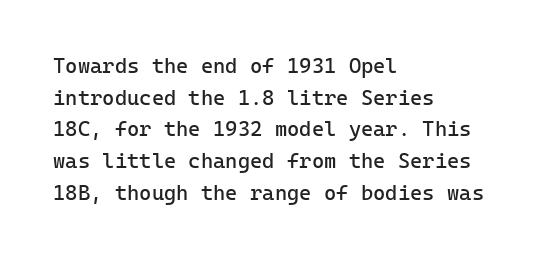
{"italic": "no", "bold": "no", "underline": "no", "align": "left", "line_spacing": "normal", "line_spacing_ratio": 1.51, "letter_spacing": "normal", "letter_spacing_em": 0.0, "glyph_px": 21}
